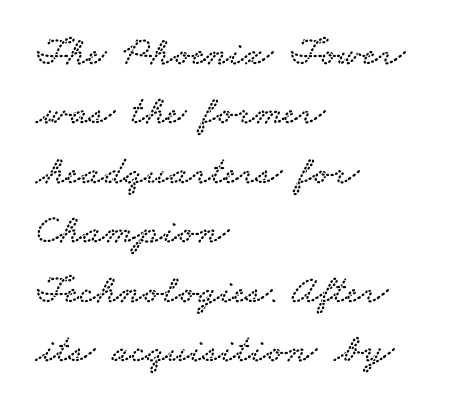
Q: Is the text underlined? A: No.
Q: How is the paragraph aligned? A: Left-aligned.
Q: Is the spacing between letters normal or unusually wide? A: Normal.
Q: Is the spacing between lines tight, normal or loose? A: Normal.
Q: Width (condensed, normal, or wide)? A: Wide.
Q: Stroke contrast? A: Low.
Q: x-height? A: Small.
Q: Monospaced? A: No.
